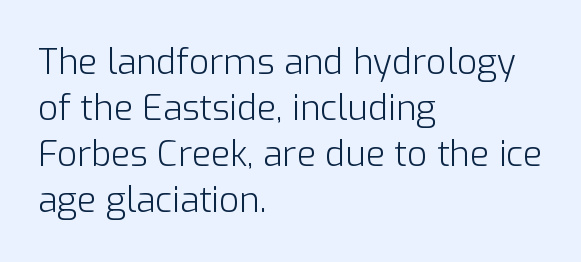
{"serif": "no", "italic": "no", "bold": "no", "weight": "light", "width": "normal", "stroke_contrast": "low", "x_height": "medium", "monospaced": "no", "underline": "no", "align": "left", "line_spacing": "normal", "line_spacing_ratio": 1.31, "letter_spacing": "normal", "letter_spacing_em": 0.0, "glyph_px": 35}
